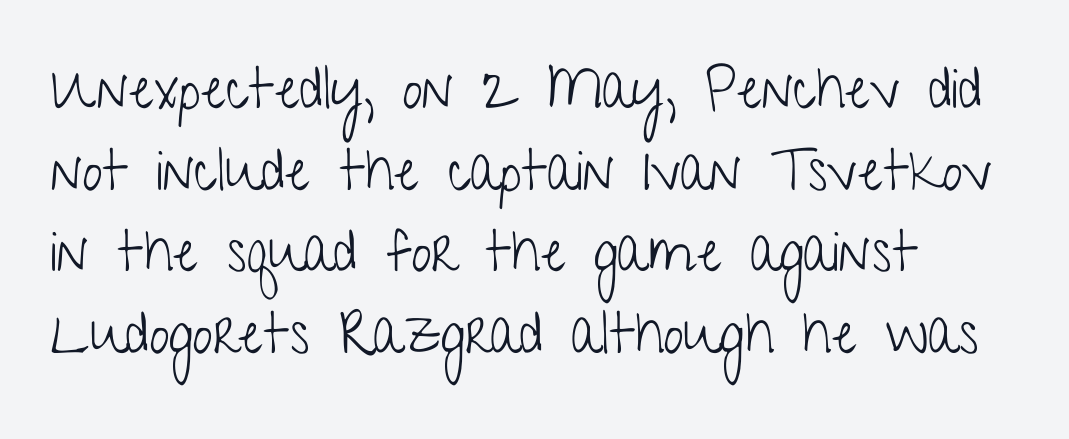
{"serif": "no", "italic": "no", "bold": "no", "weight": "light", "width": "condensed", "stroke_contrast": "low", "x_height": "medium", "monospaced": "no", "underline": "no", "align": "left", "line_spacing": "normal", "line_spacing_ratio": 1.43, "letter_spacing": "normal", "letter_spacing_em": 0.0, "glyph_px": 57}
